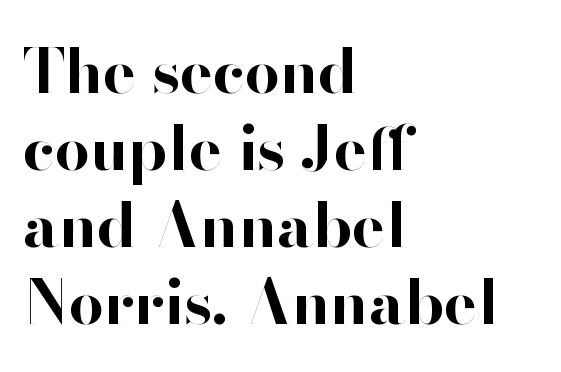
{"serif": "no", "italic": "no", "bold": "yes", "weight": "bold", "width": "normal", "stroke_contrast": "high", "x_height": "small", "monospaced": "no", "underline": "no", "align": "left", "line_spacing_ratio": 1.24, "letter_spacing": "normal", "letter_spacing_em": 0.0, "glyph_px": 62}
